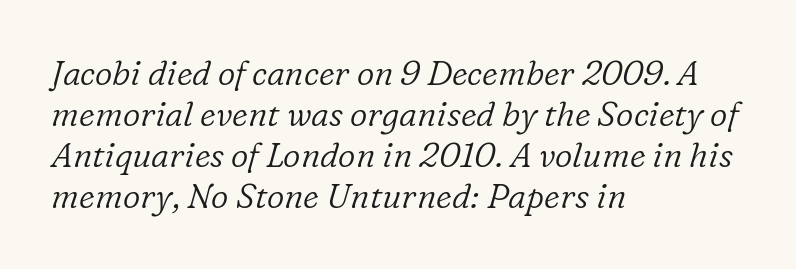
{"serif": "yes", "italic": "yes", "lean": "right", "slant_degrees": 16, "bold": "no", "weight": "light", "width": "normal", "stroke_contrast": "low", "x_height": "medium", "monospaced": "no", "underline": "no", "align": "left", "line_spacing_ratio": 1.21, "letter_spacing": "normal", "letter_spacing_em": 0.0, "glyph_px": 34}
